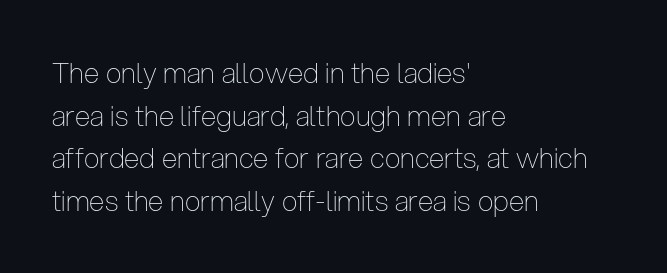
{"serif": "no", "italic": "no", "bold": "no", "weight": "thin", "width": "condensed", "stroke_contrast": "low", "x_height": "medium", "monospaced": "no", "underline": "no", "align": "left", "line_spacing": "normal", "line_spacing_ratio": 1.52, "letter_spacing": "normal", "letter_spacing_em": 0.0, "glyph_px": 28}
